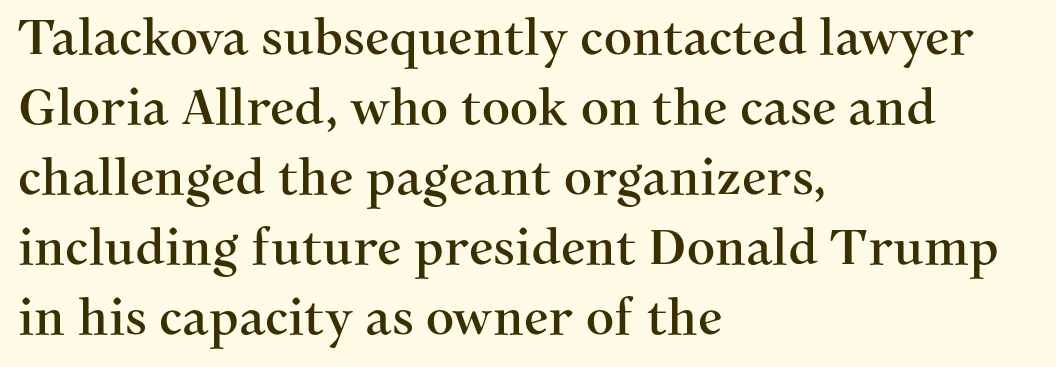
{"serif": "yes", "italic": "no", "width": "normal", "stroke_contrast": "medium", "x_height": "medium", "monospaced": "no", "underline": "no", "align": "left", "line_spacing": "normal", "line_spacing_ratio": 1.43, "letter_spacing": "normal", "letter_spacing_em": 0.0, "glyph_px": 49}
